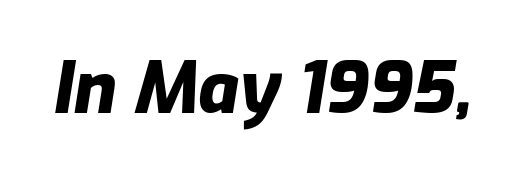
The image shows 72 px heavy type, italic (leaning right); set normal letter spacing, not underlined; low stroke contrast and a medium x-height.
